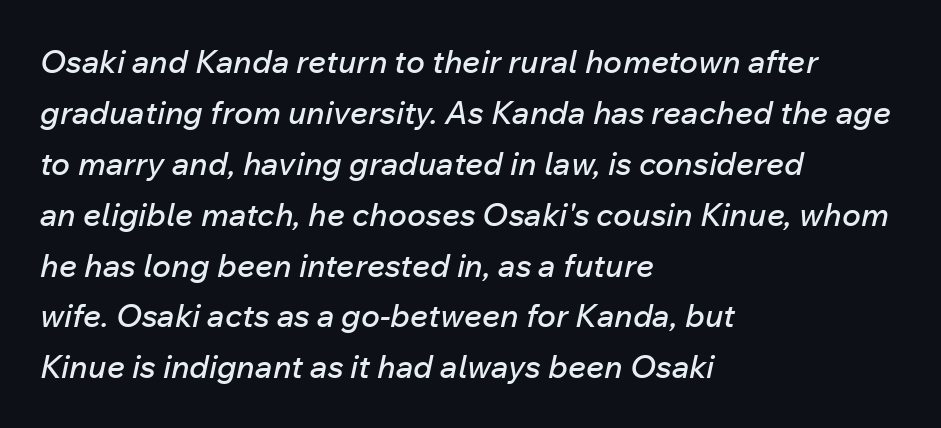
The lettering tilts uniformly, giving the passage an italic look. A bare baseline throughout the passage. Each word holds together tightly as a unit, with standard inter-letter gaps. Visually the block forms a straight wall on the left and a jagged coastline on the right. Vertically, the passage feels balanced, rows spaced as you'd expect.
